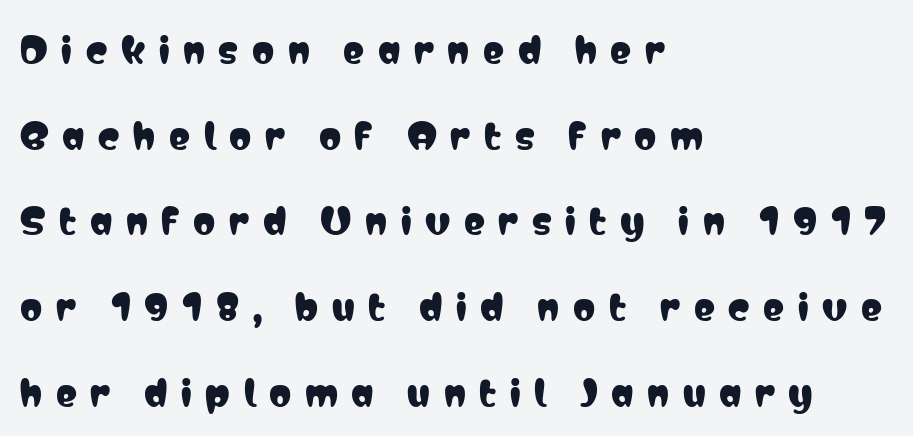
Visually the block forms a straight wall on the left and a jagged coastline on the right. Students, observe: this is what heavily led, spacious text looks like. To sum up the face: it is a sans, with no serifs. No italicization has been applied; the sample stays upright. Display-style spreading of the glyphs; the letterfit is very open.
